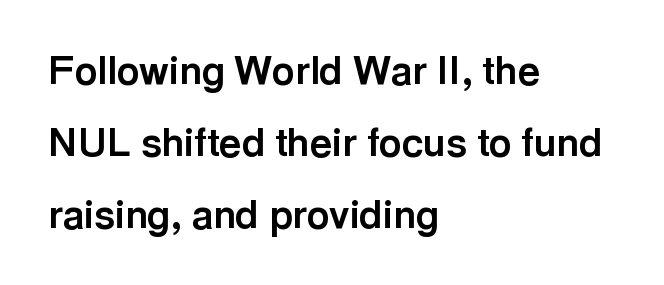
Q: Is the text bold? A: Yes.
Q: Is the text italic (slanted)? A: No, it is upright.
Q: Is the typeface a serif or a sans-serif typeface? A: Sans-serif.
Q: Is the text underlined? A: No.
Q: How is the paragraph aligned? A: Left-aligned.
Q: Is the spacing between letters normal or unusually wide? A: Normal.
Q: Width (condensed, normal, or wide)? A: Normal.
Q: x-height? A: Medium.
Q: Monospaced? A: No.
